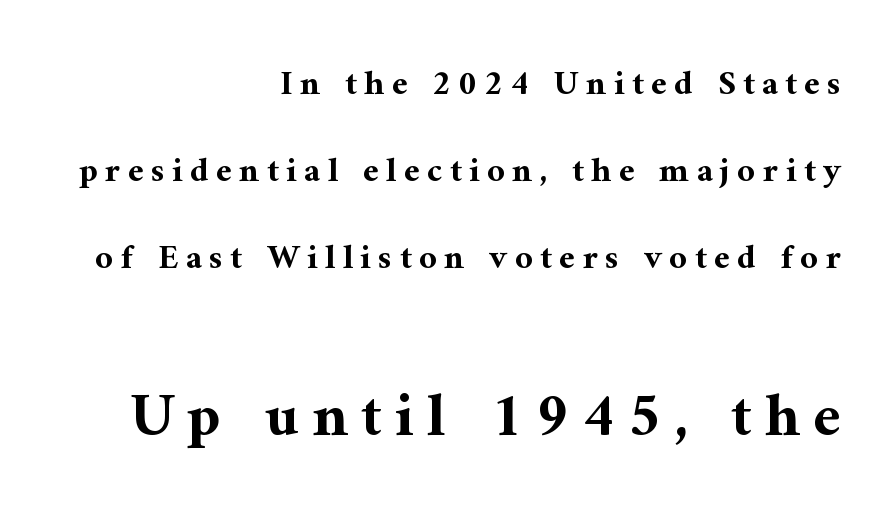
Q: Is the text bold? A: Yes.
Q: Is the text italic (slanted)? A: No, it is upright.
Q: Is the typeface a serif or a sans-serif typeface? A: Serif.
Q: Is the text underlined? A: No.
Q: How is the paragraph aligned? A: Right-aligned.
Q: Is the spacing between letters normal or unusually wide? A: Unusually wide.
Q: Is the spacing between lines tight, normal or loose? A: Loose.
Q: Which block of text is set in a larger size, the first (top) or the second (bottom)? A: The second (bottom) one.
Q: Width (condensed, normal, or wide)? A: Normal.
Q: Stroke contrast? A: Medium.
Q: x-height? A: Medium.
Q: Monospaced? A: No.
